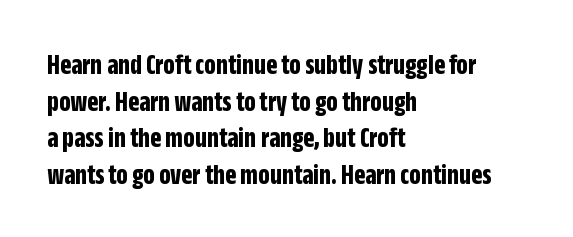
The rendering uses natural spacing where letterforms have individual widths. Is the letter spacing exaggerated? No — it looks like the ordinary default. Weight check: bold — yes, fully. Unlike a traditional serif, this face leaves its strokes unadorned.
